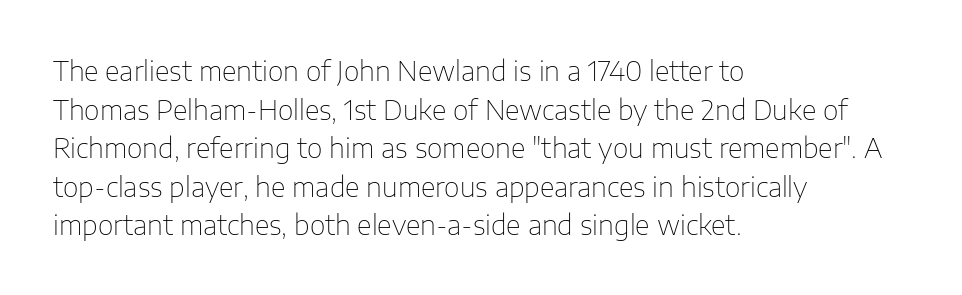
Stroke thickness stays within the range of a standard reading face or lighter. Notice how descenders clear the ascenders below comfortably — that's standard leading. There is no visible air inserted between adjacent glyphs. Casual observation: everything's shoved over to the left. The specimen omits any rule beneath the text block's lines. The letters stand straight up with perfectly vertical stems.
